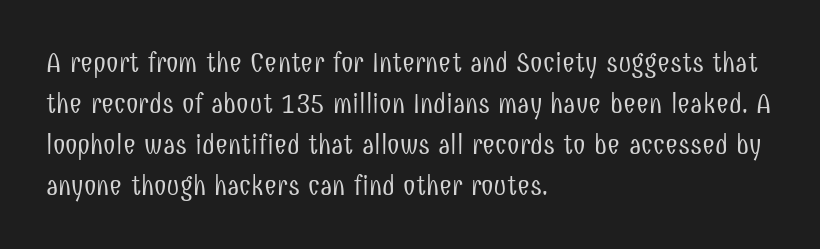
{"serif": "no", "italic": "no", "bold": "no", "weight": "light", "width": "condensed", "stroke_contrast": "low", "x_height": "medium", "monospaced": "no", "underline": "no", "align": "left", "line_spacing": "normal", "line_spacing_ratio": 1.46, "letter_spacing": "normal", "letter_spacing_em": 0.0, "glyph_px": 28}
